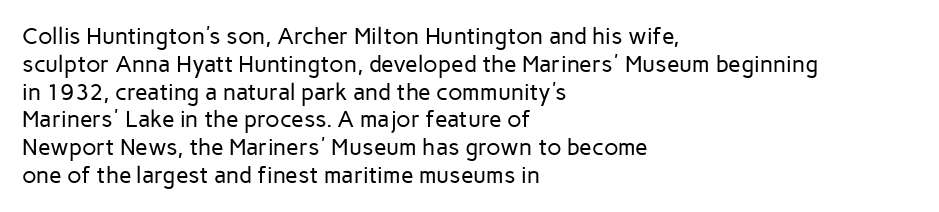
Italic: no, the glyphs are upright roman. Typeset ragged right — the left edge is the straight one. The gaps between neighbouring characters are ordinary and unremarkable. No letter is thick-stroked: the sample isn't bold. Lines of text with bare space underneath.
